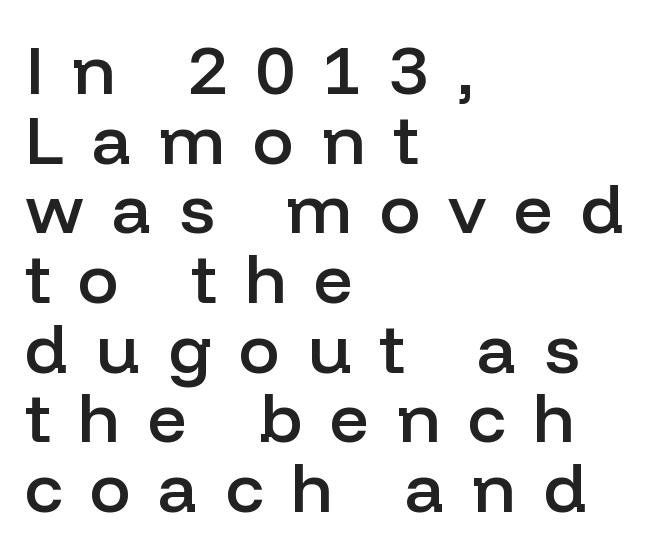
The image shows 69 px semibold sans-serif type, upright; set left-aligned, tight line spacing (1.01x), unusually wide letter spacing (+0.4 em), not underlined; low stroke contrast and a medium x-height.
